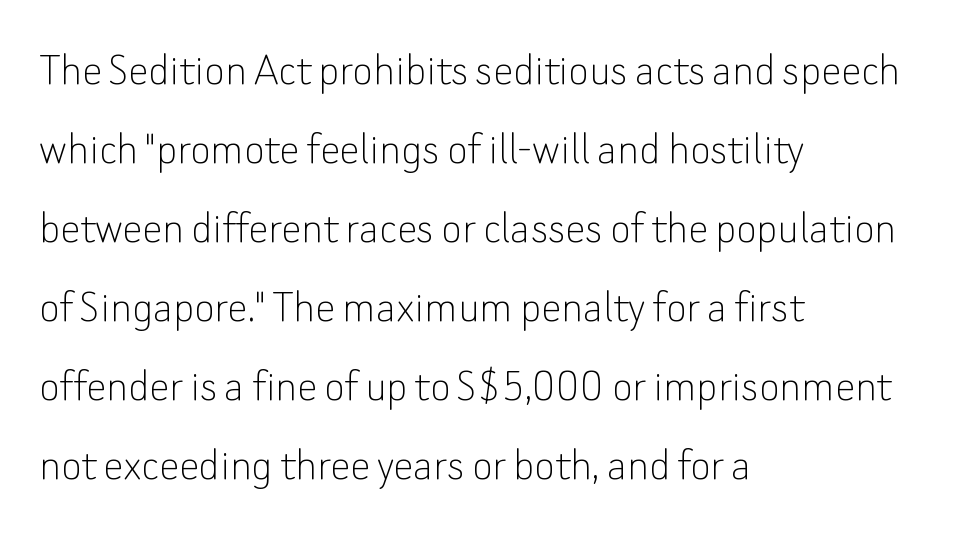
The image shows 50 px thin sans-serif type, upright; set left-aligned, normal line spacing (1.58x), normal letter spacing, not underlined; low stroke contrast and a small x-height.
